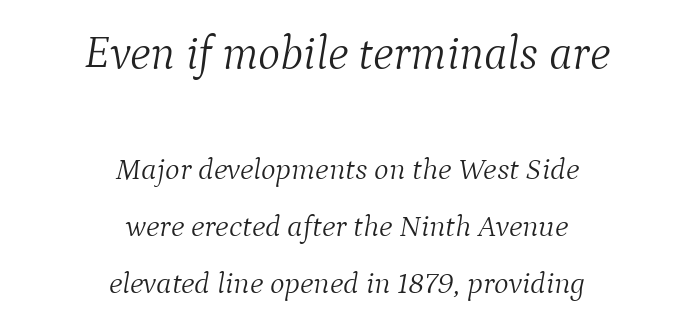
{"serif": "yes", "italic": "yes", "lean": "right", "slant_degrees": 9, "bold": "no", "weight": "light", "width": "normal", "stroke_contrast": "medium", "x_height": "medium", "monospaced": "no", "underline": "no", "align": "center", "line_spacing_ratio": 1.85, "letter_spacing": "normal", "letter_spacing_em": 0.0, "larger_block": "first", "size_ratio": 1.52, "glyph_px": 47}
